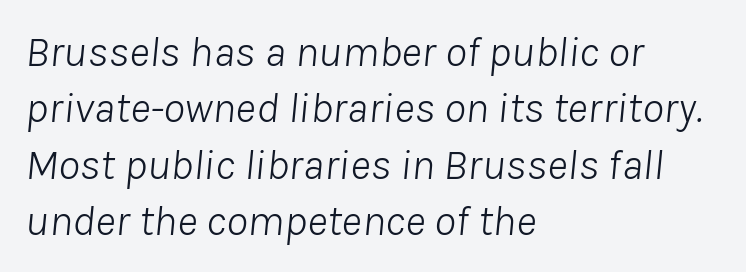
The image shows 44 px light type, italic (leaning right); set left-aligned, normal line spacing (1.28x), normal letter spacing, not underlined; low stroke contrast and a medium x-height.
